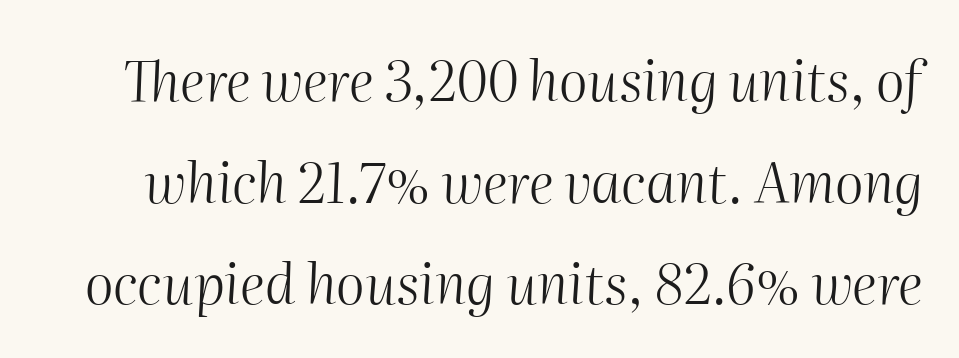
Heaviness? Minimal to ordinary, like unemphasized prose. Character widths vary here, with narrow letters taking less room than wide ones. This rendering features lettering with no underline. The lettering tilts uniformly, giving the passage an italic look. This rendering leaves character spacing at its baseline value.
